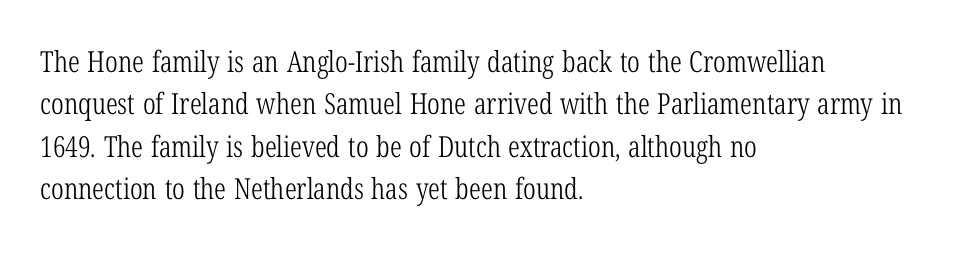
Q: Is the text bold? A: No.
Q: Is the text italic (slanted)? A: No, it is upright.
Q: Is the typeface a serif or a sans-serif typeface? A: Serif.
Q: Is the text underlined? A: No.
Q: How is the paragraph aligned? A: Left-aligned.
Q: Is the spacing between letters normal or unusually wide? A: Normal.
Q: Is the spacing between lines tight, normal or loose? A: Normal.
Q: Width (condensed, normal, or wide)? A: Condensed.
Q: Stroke contrast? A: Low.
Q: x-height? A: Medium.
Q: Monospaced? A: No.
